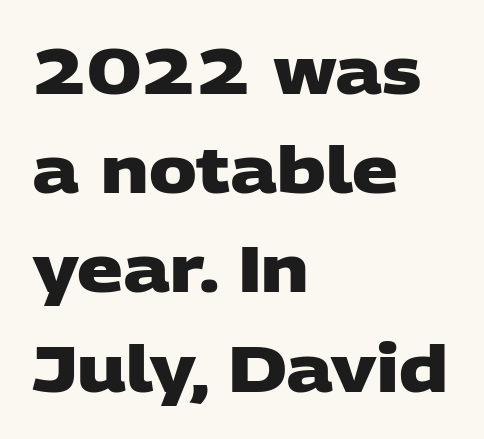
Q: Is the text bold? A: Yes.
Q: Is the typeface a serif or a sans-serif typeface? A: Sans-serif.
Q: Is the text underlined? A: No.
Q: How is the paragraph aligned? A: Left-aligned.
Q: Is the spacing between letters normal or unusually wide? A: Normal.
Q: Is the spacing between lines tight, normal or loose? A: Normal.
Q: Width (condensed, normal, or wide)? A: Wide.
Q: Stroke contrast? A: Low.
Q: x-height? A: Large.
Q: Monospaced? A: No.
